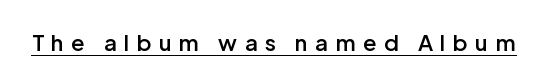
{"italic": "no", "bold": "semi", "underline": "yes", "letter_spacing": "wide", "letter_spacing_em": 0.34, "glyph_px": 22}
